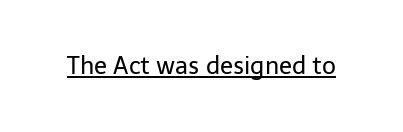
{"italic": "no", "bold": "no", "underline": "yes", "letter_spacing": "normal", "letter_spacing_em": 0.0, "glyph_px": 24}
